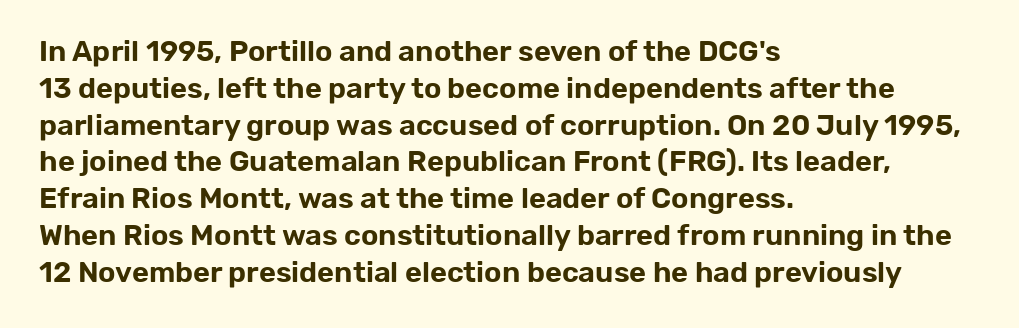
The image shows 29 px sans-serif type, upright; set left-aligned, normal line spacing (1.27x), normal letter spacing, not underlined; low stroke contrast and a medium x-height.
